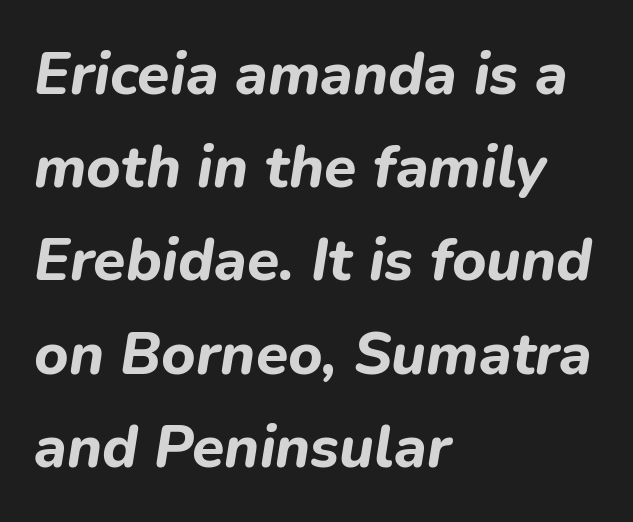
{"italic": "yes", "lean": "right", "slant_degrees": 9, "bold": "yes", "weight": "bold", "width": "normal", "stroke_contrast": "low", "x_height": "medium", "monospaced": "no", "underline": "no", "align": "left", "line_spacing": "normal", "line_spacing_ratio": 1.58, "letter_spacing": "normal", "letter_spacing_em": 0.0, "glyph_px": 59}
